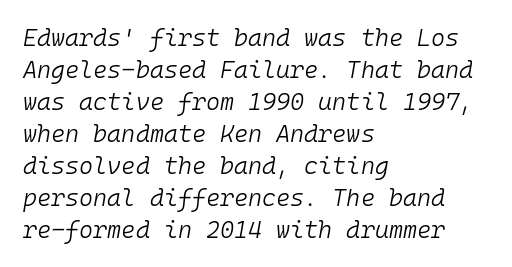
If you measured baseline to baseline, you'd find a middling distance. Alignment: flush left. Designer's note — italics engaged. Each row of text sits above clean, open space. Letters have the restrained weight of plain body copy at most. These lines keep a tight, regular rhythm from letter to letter.
